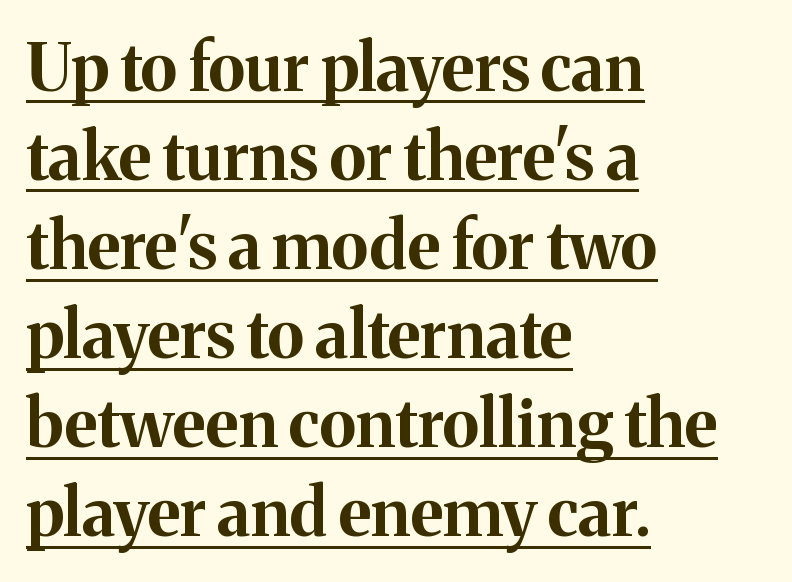
The image shows 66 px bold serif type, upright; set left-aligned, normal line spacing (1.35x), normal letter spacing, underlined; medium stroke contrast and a medium x-height.
